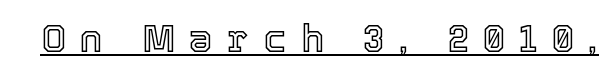
The image shows 38 px text type, upright; set unusually wide letter spacing (+0.38 em), underlined; a medium x-height.
